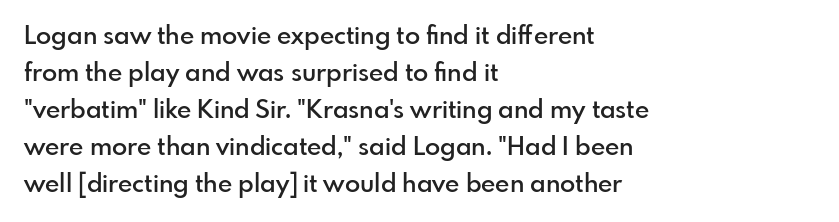
The image shows 25 px text type, upright; set left-aligned, normal line spacing (1.48x), normal letter spacing, not underlined.
